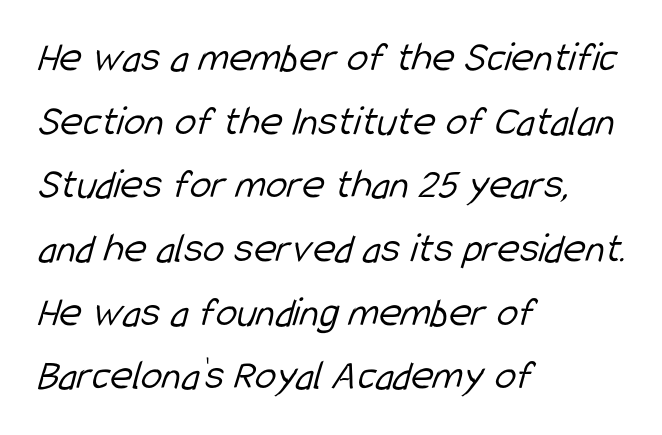
Q: Is the text bold? A: No.
Q: Is the typeface a serif or a sans-serif typeface? A: Sans-serif.
Q: Is the text underlined? A: No.
Q: How is the paragraph aligned? A: Left-aligned.
Q: Is the spacing between letters normal or unusually wide? A: Normal.
Q: Is the spacing between lines tight, normal or loose? A: Normal.
Q: Width (condensed, normal, or wide)? A: Condensed.
Q: Stroke contrast? A: Low.
Q: x-height? A: Medium.
Q: Monospaced? A: No.
